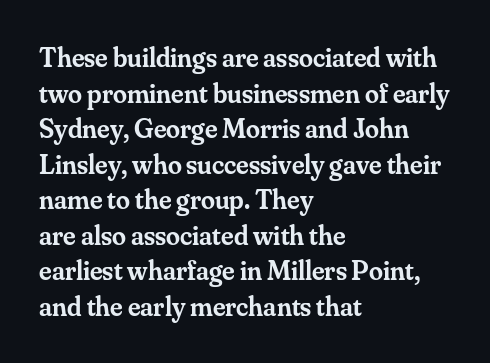
The image shows 28 px semibold serif type, upright; set left-aligned, normal line spacing (1.27x), normal letter spacing, not underlined; medium stroke contrast and a small x-height.
